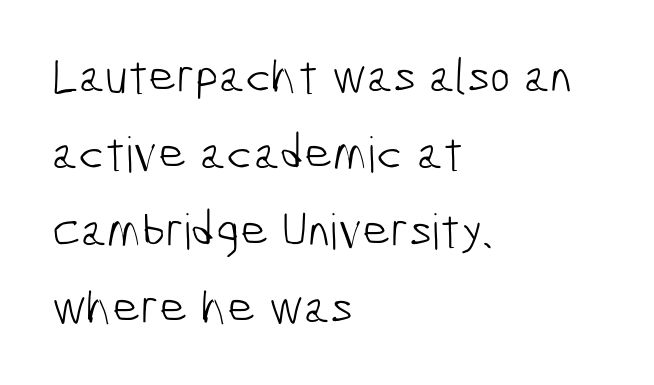
The image shows 49 px light, condensed sans-serif type; set left-aligned, normal line spacing (1.57x), normal letter spacing, not underlined; low stroke contrast and a medium x-height.
